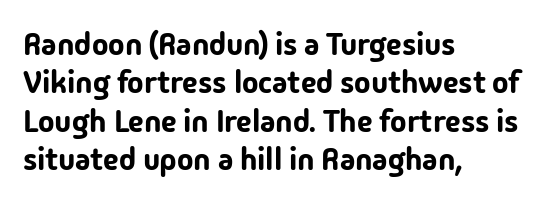
Each letter keeps its own natural width here, so spacing adapts to shape. The setting favours the left margin, as ordinary paragraphs usually do. The type is set solid horizontally, with unmodified tracking. Does the type have serifs? No, each stem ends abruptly.
